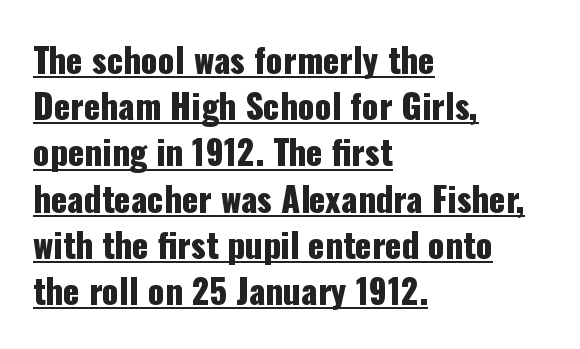
The image shows 34 px condensed sans-serif type, upright; set left-aligned, normal line spacing (1.36x), normal letter spacing, underlined; low stroke contrast and a medium x-height.
